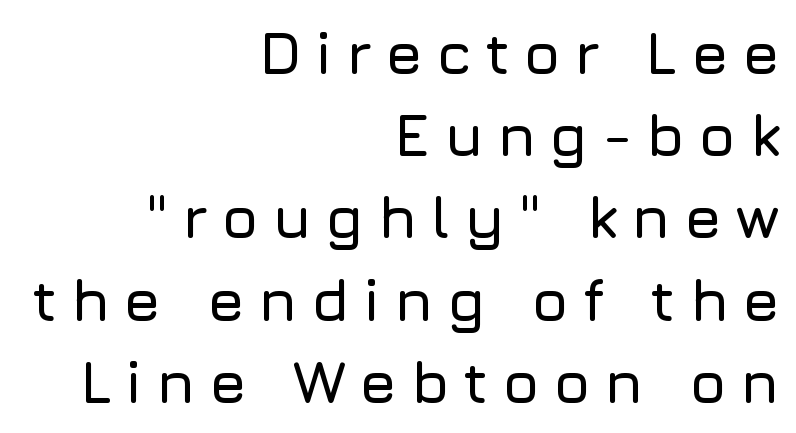
Q: Is the text italic (slanted)? A: No, it is upright.
Q: Is the typeface a serif or a sans-serif typeface? A: Sans-serif.
Q: Is the text underlined? A: No.
Q: How is the paragraph aligned? A: Right-aligned.
Q: Is the spacing between letters normal or unusually wide? A: Unusually wide.
Q: Is the spacing between lines tight, normal or loose? A: Normal.
Q: Width (condensed, normal, or wide)? A: Normal.
Q: Stroke contrast? A: Low.
Q: x-height? A: Medium.
Q: Monospaced? A: No.
